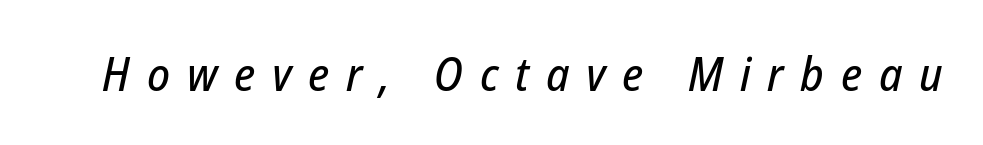
The image shows 47 px condensed type, italic (leaning right); set unusually wide letter spacing (+0.36 em), not underlined; low stroke contrast and a medium x-height.
